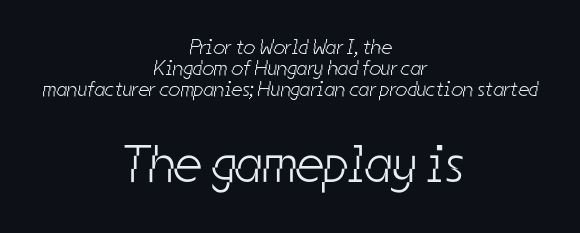
Stem width sits at or under what a default text font uses. Looks like regular typesetting: each glyph gets only the width it needs. Size contrast runs from small at the top to large at the bottom. The setting favours the middle, as headings and verse often do.
